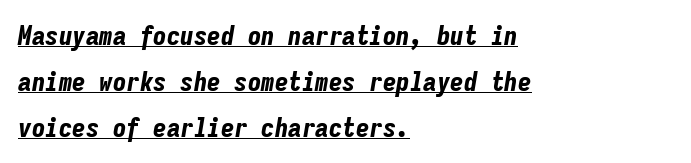
The image shows 27 px bold type, italic (leaning right); set left-aligned, normal line spacing (1.7x), normal letter spacing, underlined.
